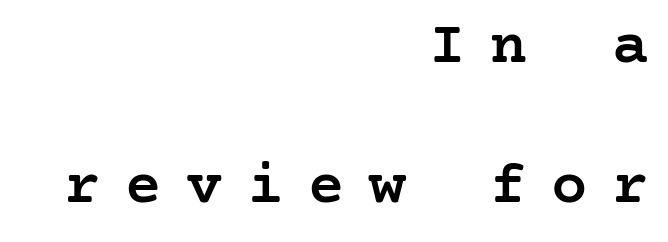
Q: Is the text bold? A: Semi-bold.
Q: Is the text italic (slanted)? A: No, it is upright.
Q: Is the typeface a serif or a sans-serif typeface? A: Serif.
Q: Is the text underlined? A: No.
Q: How is the paragraph aligned? A: Right-aligned.
Q: Is the spacing between letters normal or unusually wide? A: Unusually wide.
Q: Is the spacing between lines tight, normal or loose? A: Loose.
Q: Width (condensed, normal, or wide)? A: Normal.
Q: Stroke contrast? A: Low.
Q: x-height? A: Medium.
